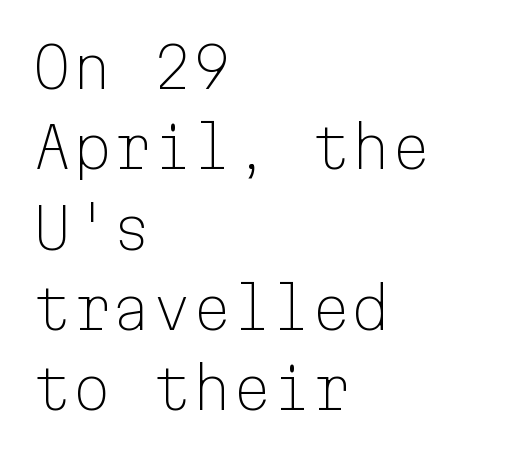
The image shows 57 px light sans-serif type, upright, monospaced; set left-aligned, normal line spacing (1.41x), normal letter spacing, not underlined; low stroke contrast and a medium x-height.
